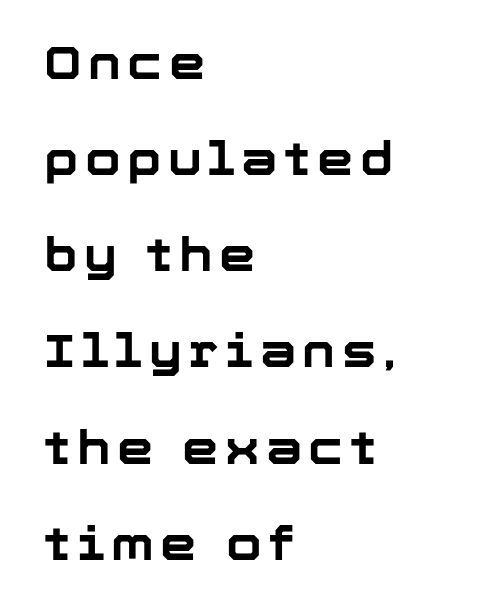
Q: Is the text bold? A: Yes.
Q: Is the text italic (slanted)? A: No, it is upright.
Q: Is the typeface a serif or a sans-serif typeface? A: Sans-serif.
Q: Is the text underlined? A: No.
Q: How is the paragraph aligned? A: Left-aligned.
Q: Is the spacing between lines tight, normal or loose? A: Loose.
Q: Width (condensed, normal, or wide)? A: Normal.
Q: Stroke contrast? A: Low.
Q: x-height? A: Medium.
Q: Monospaced? A: No.
